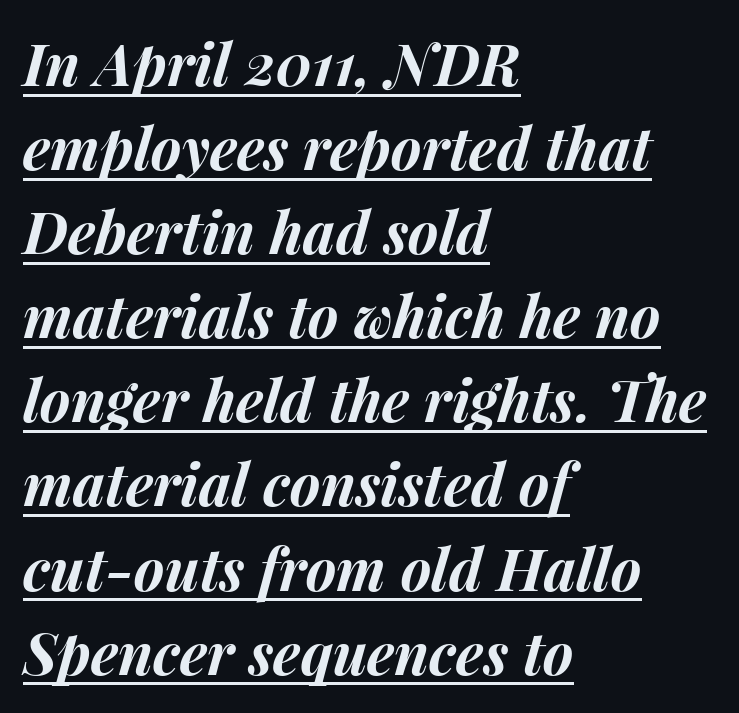
Q: Is the text bold? A: Yes.
Q: Is the text italic (slanted)? A: Yes, it leans right by about 15 degrees.
Q: Is the text underlined? A: Yes.
Q: How is the paragraph aligned? A: Left-aligned.
Q: Is the spacing between letters normal or unusually wide? A: Normal.
Q: Is the spacing between lines tight, normal or loose? A: Normal.
Q: Width (condensed, normal, or wide)? A: Normal.
Q: Stroke contrast? A: Medium.
Q: x-height? A: Medium.
Q: Monospaced? A: No.
